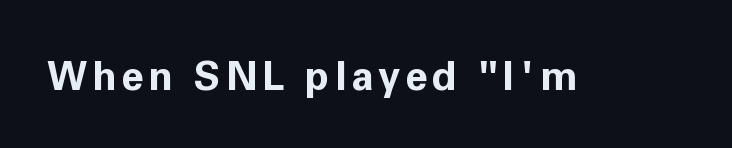
The lettering stays uniformly vertical, giving the passage a roman look. Think of a printed novel: that variable character pitch is what you see here. Chunky letters — that's bold for sure. I'd call this a sans setting — the letters go barefoot. Type without underlining.
